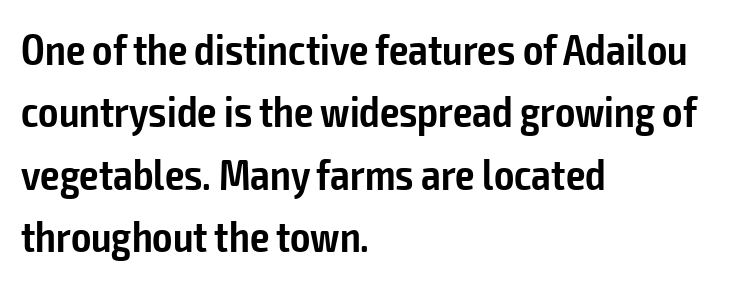
Is the block centered? No — it sits flush against the left margin. The glyphs in this specimen are sans serif. Stroke thickness is moderately raised; the sample reads as semibold. The strip under each line holds only bare page. These lines are rendered in a variable-pitch font. This block has exactly the height ordinary leading produces.
